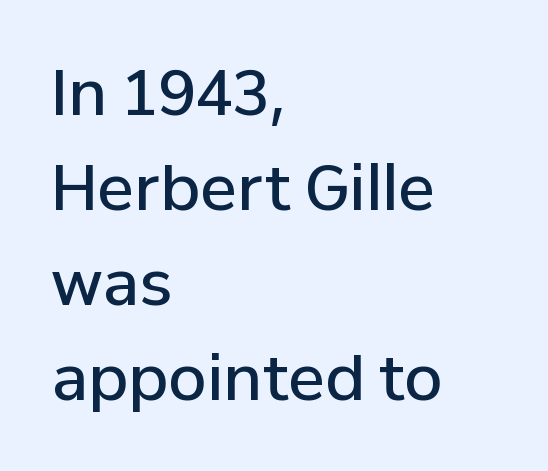
The image shows 62 px semibold sans-serif type, upright; set left-aligned, normal line spacing (1.53x), normal letter spacing, not underlined; low stroke contrast and a medium x-height.
